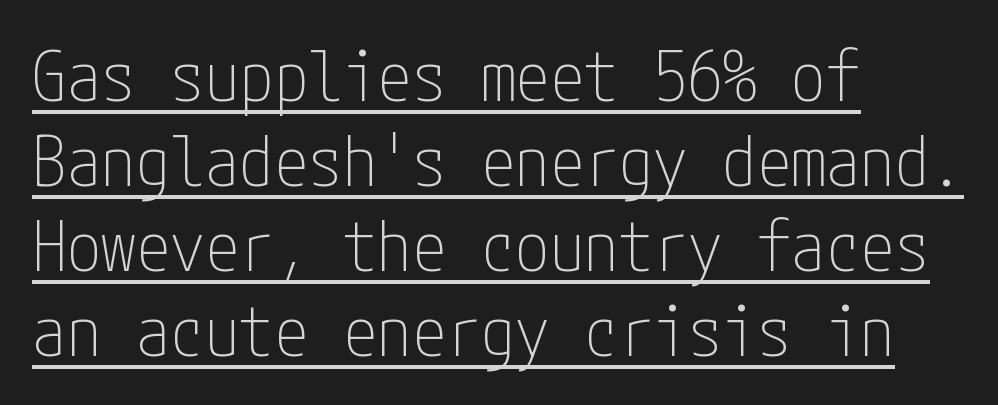
Beneath each row of characters lies a ruled line. All the whitespace from short lines collects on the right. Each word holds together tightly as a unit, with standard inter-letter gaps. Unlike a traditional serif, this face leaves its strokes unadorned.
